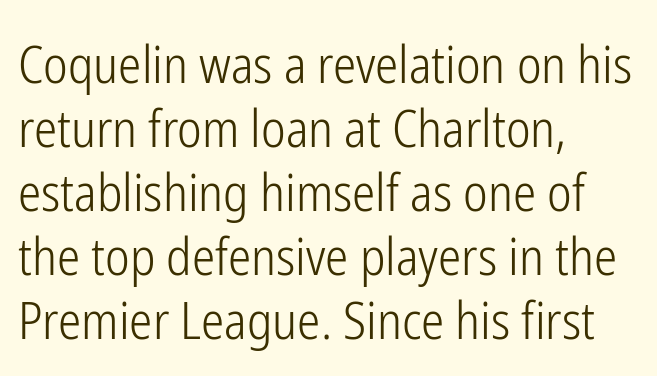
{"serif": "no", "italic": "no", "bold": "no", "weight": "light", "width": "condensed", "stroke_contrast": "low", "x_height": "medium", "monospaced": "no", "underline": "no", "align": "left", "line_spacing_ratio": 1.23, "letter_spacing": "normal", "letter_spacing_em": 0.0, "glyph_px": 52}
